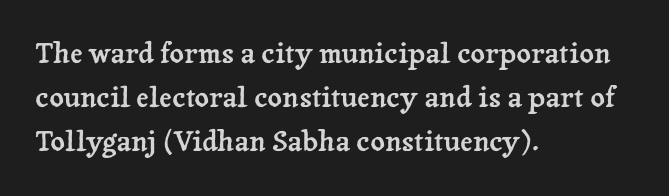
Notice how the stems are strictly vertical — no italics here. I'd call this a serif setting — the letters wear small feet. The designer left line spacing at the default. Each letter keeps its own natural width here, so spacing adapts to shape. Letter spacing: default.
